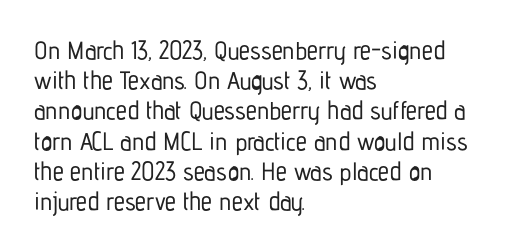
Standard letterfit; no display-style spreading of the glyphs. A typesetter would mark this as roman, not italic. Does the copy run flush right? No — it runs flush left. Words float on clear page, feet unadorned.
